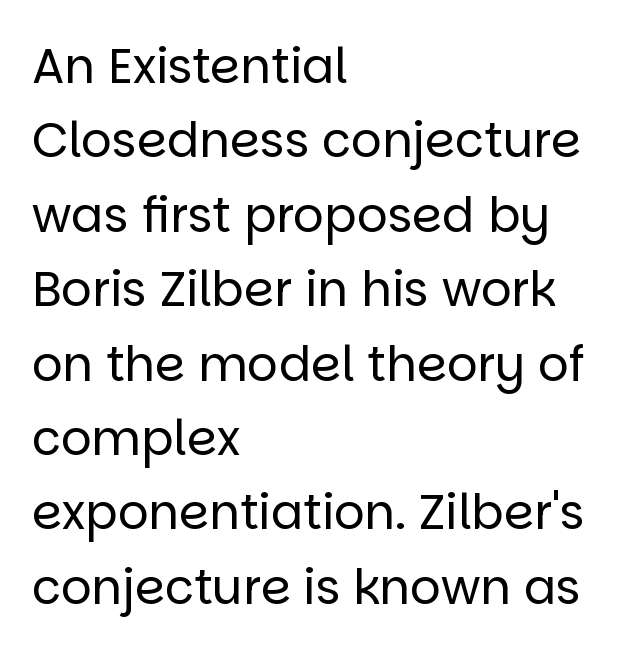
{"serif": "no", "italic": "no", "bold": "no", "weight": "regular", "width": "normal", "stroke_contrast": "low", "x_height": "large", "monospaced": "no", "underline": "no", "align": "left", "line_spacing": "normal", "line_spacing_ratio": 1.55, "letter_spacing": "normal", "letter_spacing_em": 0.0, "glyph_px": 48}
